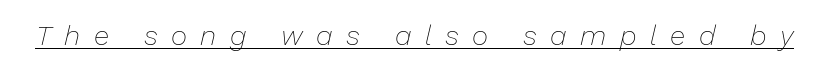
The letterforms sit at book weight or below. Varying glyph widths throughout — classic text-font behaviour. Look at the tracking — it's clearly loosened, letters drifting apart. Decoration check: the copy is underlined.
